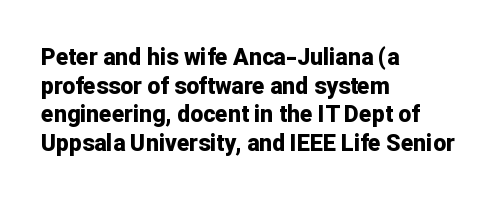
{"italic": "no", "bold": "yes", "underline": "no", "align": "left", "line_spacing_ratio": 1.24, "letter_spacing": "normal", "letter_spacing_em": 0.0, "glyph_px": 23}
